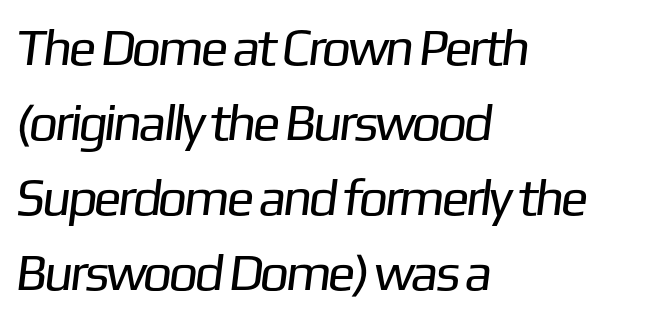
Q: Is the text bold? A: No.
Q: Is the typeface a serif or a sans-serif typeface? A: Sans-serif.
Q: Is the text underlined? A: No.
Q: How is the paragraph aligned? A: Left-aligned.
Q: Is the spacing between letters normal or unusually wide? A: Normal.
Q: Is the spacing between lines tight, normal or loose? A: Normal.
Q: Width (condensed, normal, or wide)? A: Normal.
Q: Stroke contrast? A: Low.
Q: x-height? A: Medium.
Q: Monospaced? A: No.
